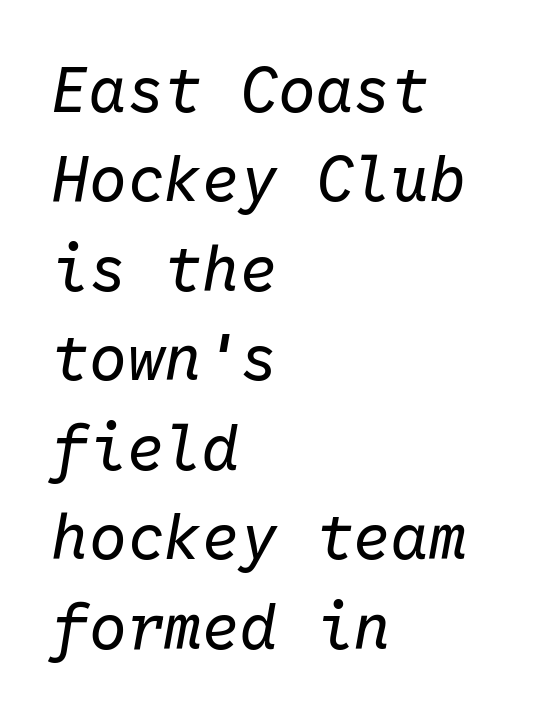
Q: Is the text bold? A: No.
Q: Is the text italic (slanted)? A: Yes, it leans right by about 10 degrees.
Q: Is the text underlined? A: No.
Q: How is the paragraph aligned? A: Left-aligned.
Q: Is the spacing between letters normal or unusually wide? A: Normal.
Q: Is the spacing between lines tight, normal or loose? A: Normal.
Q: Width (condensed, normal, or wide)? A: Normal.
Q: Stroke contrast? A: Low.
Q: x-height? A: Medium.
Q: Monospaced? A: Yes.
